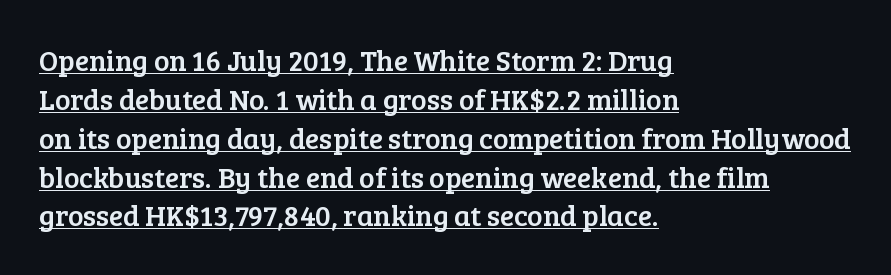
The image shows 29 px serif type, upright; set left-aligned, normal line spacing (1.34x), normal letter spacing, underlined; low stroke contrast and a medium x-height.
